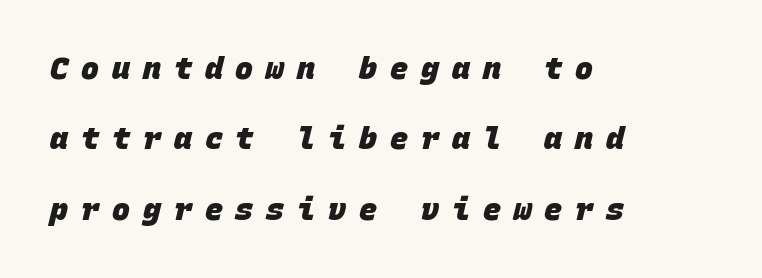
The image shows 30 px heavy sans-serif type, monospaced; set left-aligned, loose line spacing (2.35x), unusually wide letter spacing (+0.43 em), not underlined; low stroke contrast and a large x-height.
